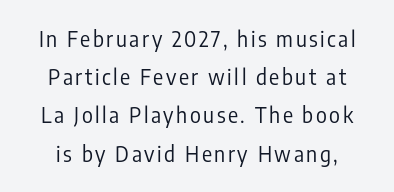
Q: Is the text bold? A: No.
Q: Is the text italic (slanted)? A: No, it is upright.
Q: Is the text underlined? A: No.
